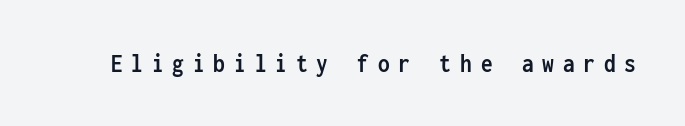
The image shows 26 px bold type, upright; set unusually wide letter spacing (+0.34 em), not underlined.
